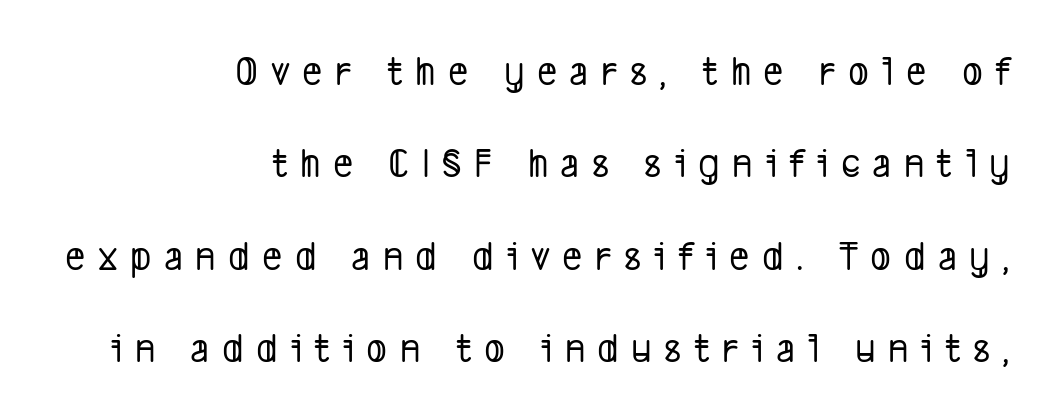
{"serif": "no", "width": "condensed", "stroke_contrast": "low", "x_height": "medium", "monospaced": "no", "underline": "no", "align": "right", "line_spacing": "loose", "line_spacing_ratio": 2.15, "letter_spacing": "wide", "letter_spacing_em": 0.29, "glyph_px": 43}
